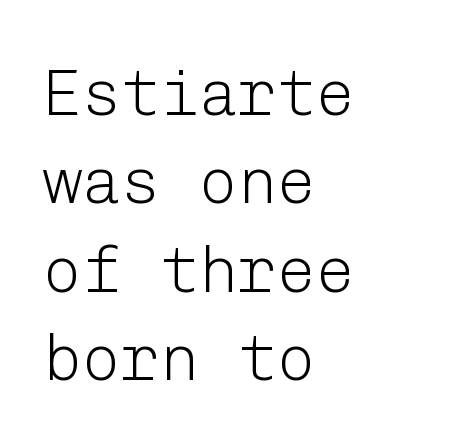
The image shows 65 px light sans-serif type, upright; set left-aligned, normal line spacing (1.36x), normal letter spacing, not underlined; low stroke contrast and a medium x-height.
